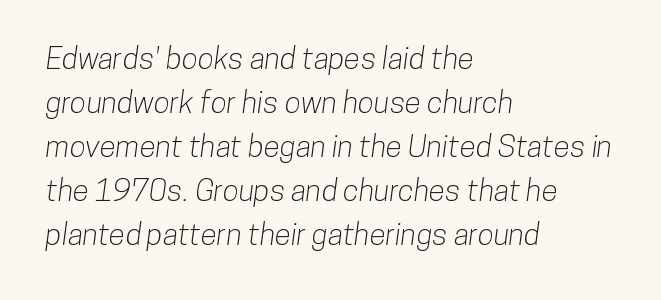
The image shows 30 px condensed sans-serif type; set left-aligned, normal line spacing (1.47x), normal letter spacing, not underlined; low stroke contrast and a medium x-height.
